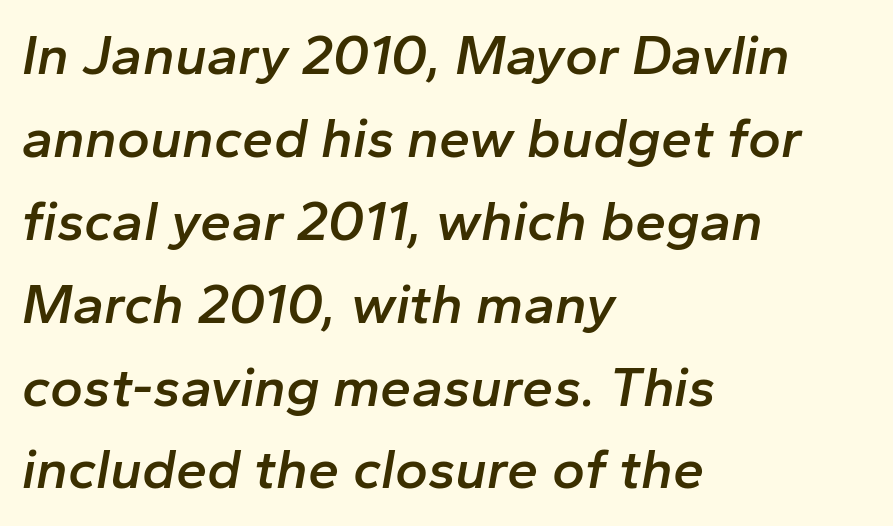
{"italic": "yes", "lean": "right", "slant_degrees": 10, "bold": "semi", "weight": "semibold", "width": "normal", "stroke_contrast": "low", "x_height": "medium", "monospaced": "no", "underline": "no", "align": "left", "line_spacing": "normal", "line_spacing_ratio": 1.48, "letter_spacing": "normal", "letter_spacing_em": 0.0, "glyph_px": 56}
